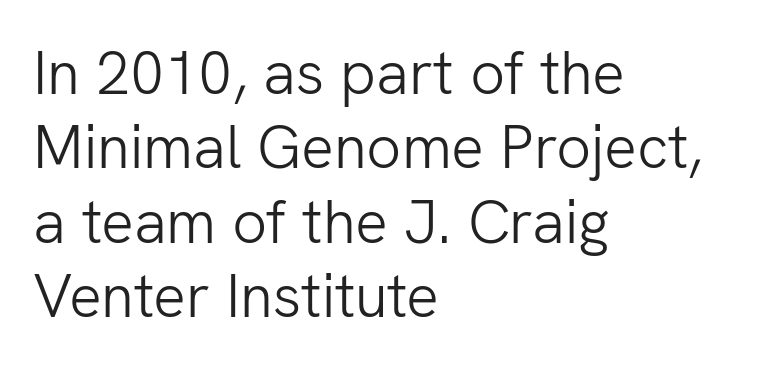
The type sits square on the baseline with zero lean. Character widths vary here, with narrow letters taking less room than wide ones. Descenders are the only things crossing below the line. Look at the bottom of the vertical strokes: they stop flat, with no serifs. The strokes carry an ordinary text weight at most.
